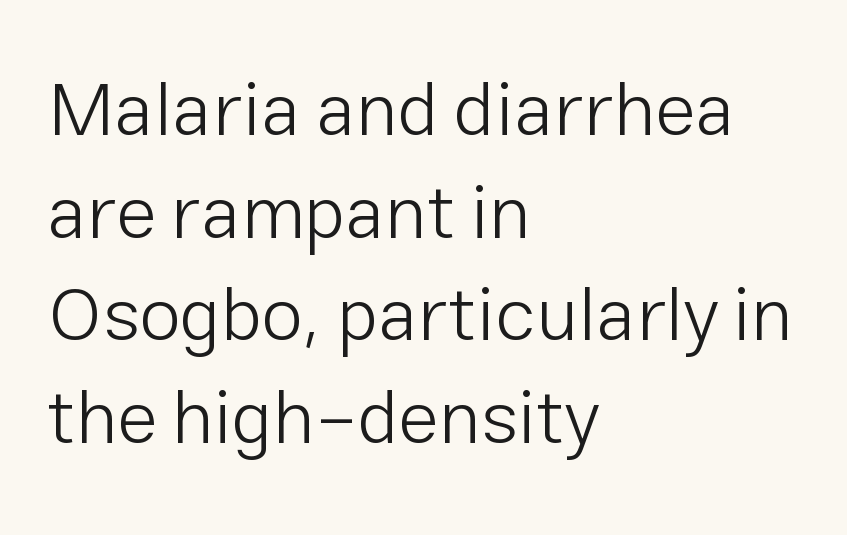
The image shows 75 px light sans-serif type, upright; set left-aligned, normal line spacing (1.37x), normal letter spacing, not underlined; low stroke contrast and a medium x-height.
